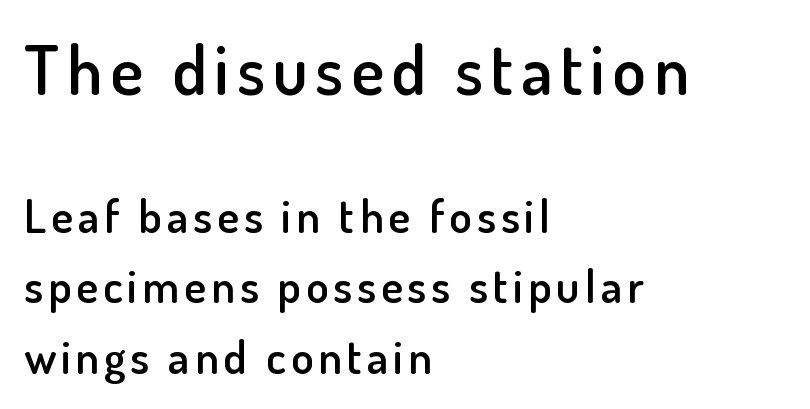
{"serif": "no", "italic": "no", "bold": "semi", "weight": "semibold", "width": "normal", "stroke_contrast": "low", "x_height": "small", "monospaced": "no", "underline": "no", "align": "left", "line_spacing": "normal", "line_spacing_ratio": 1.53, "larger_block": "first", "size_ratio": 1.5, "glyph_px": 69}
